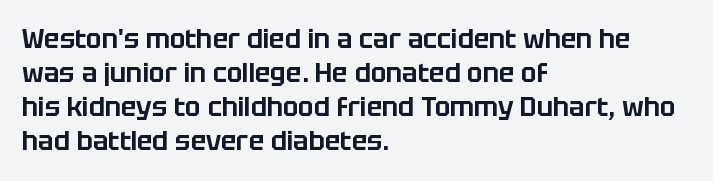
{"italic": "no", "underline": "no", "align": "left", "line_spacing": "normal", "line_spacing_ratio": 1.31, "letter_spacing": "normal", "letter_spacing_em": 0.0, "glyph_px": 26}
